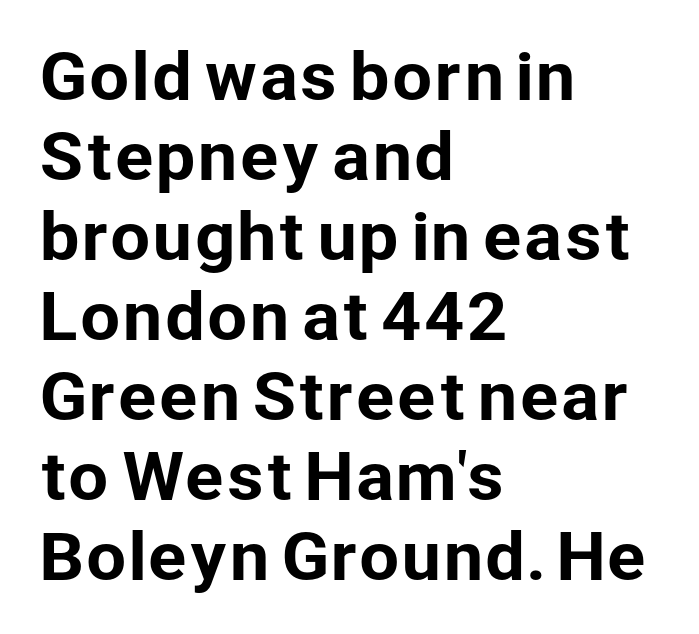
The image shows 64 px sans-serif type, upright; set left-aligned, normal line spacing (1.25x), normal letter spacing, not underlined; low stroke contrast and a medium x-height.
